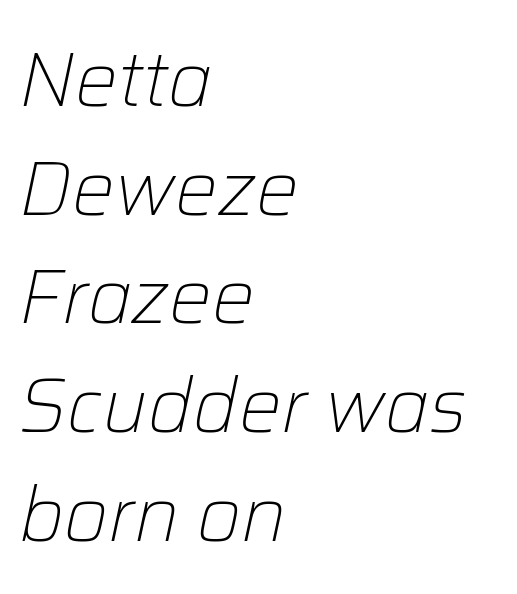
Q: Is the text bold? A: No.
Q: Is the text italic (slanted)? A: Yes, it leans right by about 12 degrees.
Q: Is the text underlined? A: No.
Q: How is the paragraph aligned? A: Left-aligned.
Q: Is the spacing between letters normal or unusually wide? A: Normal.
Q: Is the spacing between lines tight, normal or loose? A: Normal.
Q: Width (condensed, normal, or wide)? A: Normal.
Q: Stroke contrast? A: Low.
Q: x-height? A: Medium.
Q: Monospaced? A: No.
